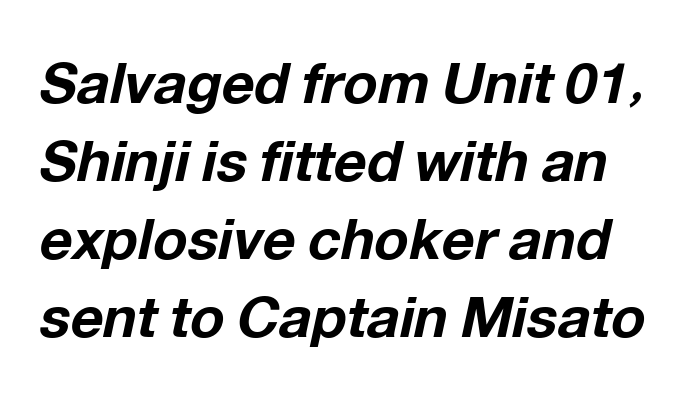
Compared with ordinary roman type, these characters are visibly tilted. Compared with typical paragraphs, the rows here are spaced about the same. Note the varied advance widths — an 'i' is clearly narrower than an 'm'. Weight: bold.
